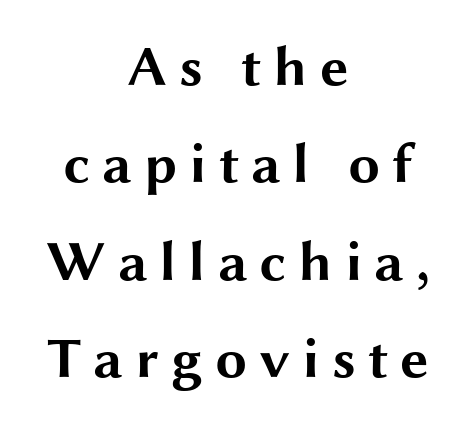
{"serif": "no", "italic": "no", "bold": "yes", "weight": "bold", "width": "wide", "stroke_contrast": "medium", "x_height": "medium", "monospaced": "no", "underline": "no", "align": "center", "line_spacing_ratio": 1.71, "letter_spacing": "wide", "letter_spacing_em": 0.21, "glyph_px": 57}
